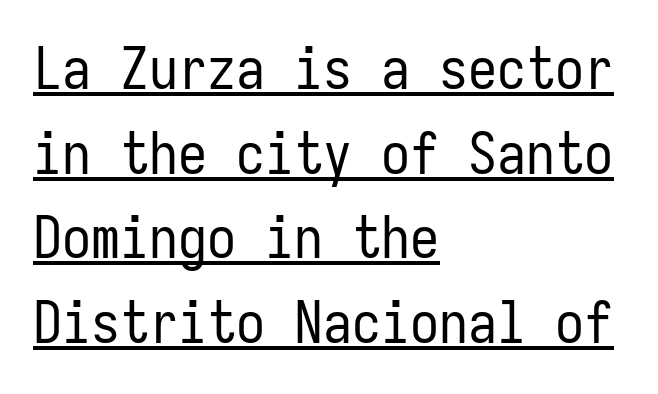
{"serif": "no", "italic": "no", "bold": "no", "weight": "regular", "width": "condensed", "stroke_contrast": "low", "x_height": "medium", "monospaced": "yes", "underline": "yes", "align": "left", "line_spacing": "normal", "line_spacing_ratio": 1.46, "letter_spacing": "normal", "letter_spacing_em": 0.0, "glyph_px": 58}
